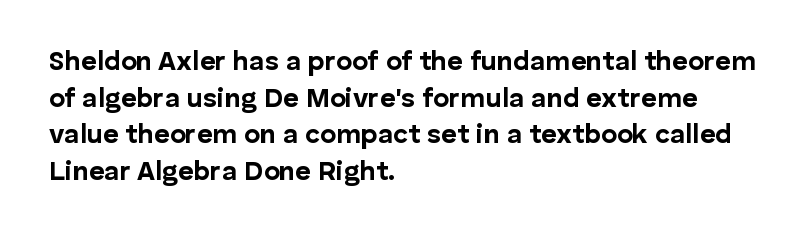
Q: Is the text bold? A: Yes.
Q: Is the text italic (slanted)? A: No, it is upright.
Q: Is the text underlined? A: No.
Q: How is the paragraph aligned? A: Left-aligned.
Q: Is the spacing between letters normal or unusually wide? A: Normal.
Q: Is the spacing between lines tight, normal or loose? A: Normal.
